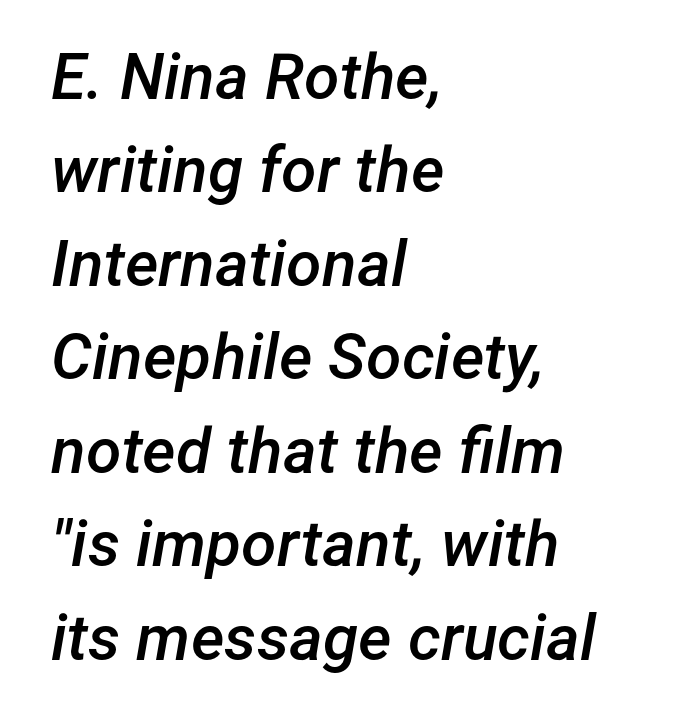
Q: Is the text bold? A: Semi-bold.
Q: Is the text italic (slanted)? A: Yes, it leans right by about 12 degrees.
Q: Is the text underlined? A: No.
Q: How is the paragraph aligned? A: Left-aligned.
Q: Is the spacing between letters normal or unusually wide? A: Normal.
Q: Is the spacing between lines tight, normal or loose? A: Normal.
Q: Width (condensed, normal, or wide)? A: Normal.
Q: Stroke contrast? A: Low.
Q: x-height? A: Medium.
Q: Monospaced? A: No.
